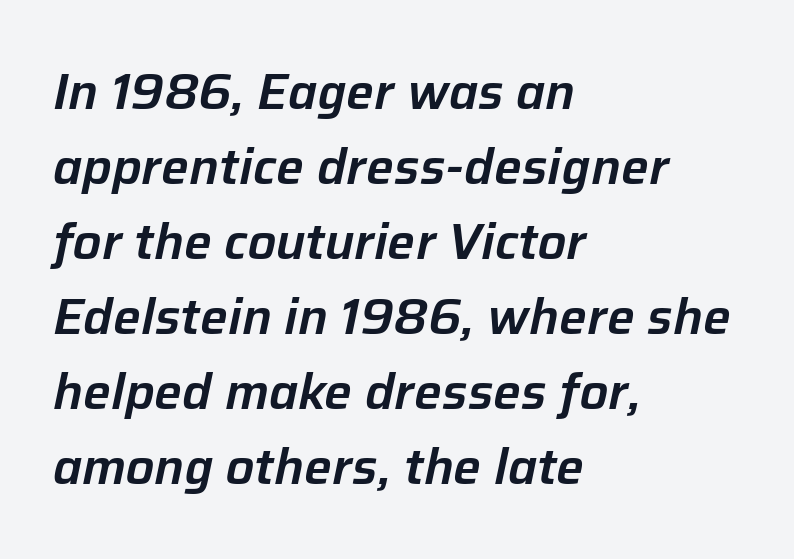
Horizontally, the lines are justified to the leading edge only. Leading: standard. Note the varied advance widths — an 'i' is clearly narrower than an 'm'. The face used here is rendered with its standard letterfit. Rendered with sloped, italic letterforms. Type without underlining.
